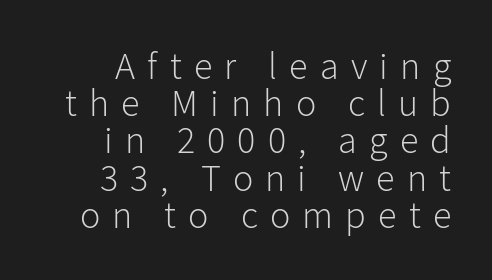
{"serif": "no", "italic": "no", "bold": "no", "weight": "light", "width": "normal", "stroke_contrast": "low", "x_height": "medium", "monospaced": "no", "underline": "no", "align": "right", "line_spacing": "tight", "line_spacing_ratio": 0.98, "letter_spacing": "wide", "letter_spacing_em": 0.32, "glyph_px": 38}
